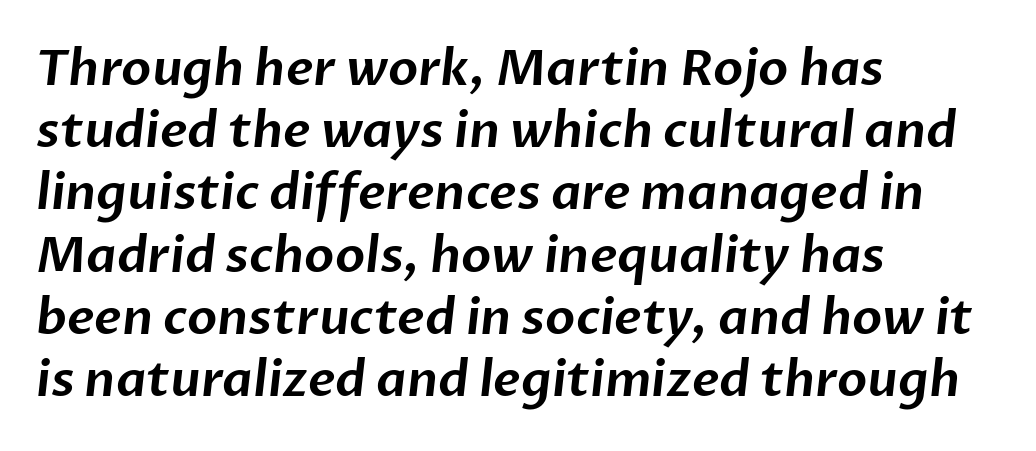
Q: Is the typeface a serif or a sans-serif typeface? A: Sans-serif.
Q: Is the text underlined? A: No.
Q: How is the paragraph aligned? A: Left-aligned.
Q: Is the spacing between letters normal or unusually wide? A: Normal.
Q: Is the spacing between lines tight, normal or loose? A: Normal.
Q: Width (condensed, normal, or wide)? A: Normal.
Q: Stroke contrast? A: Low.
Q: x-height? A: Medium.
Q: Monospaced? A: No.
